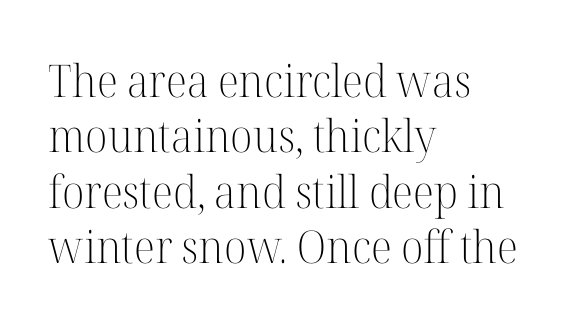
Q: Is the text bold? A: No.
Q: Is the text italic (slanted)? A: No, it is upright.
Q: Is the typeface a serif or a sans-serif typeface? A: Serif.
Q: Is the text underlined? A: No.
Q: How is the paragraph aligned? A: Left-aligned.
Q: Is the spacing between letters normal or unusually wide? A: Normal.
Q: Width (condensed, normal, or wide)? A: Normal.
Q: Stroke contrast? A: High.
Q: x-height? A: Medium.
Q: Monospaced? A: No.
